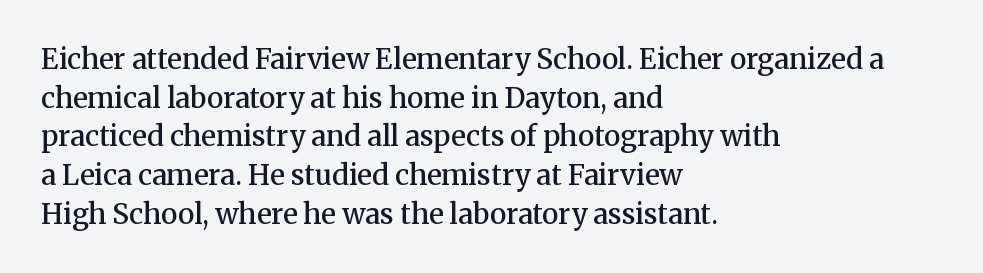
{"serif": "yes", "italic": "no", "bold": "semi", "weight": "semibold", "width": "normal", "stroke_contrast": "medium", "x_height": "medium", "monospaced": "no", "underline": "no", "align": "left", "line_spacing": "normal", "line_spacing_ratio": 1.38, "letter_spacing": "normal", "letter_spacing_em": 0.0, "glyph_px": 28}
